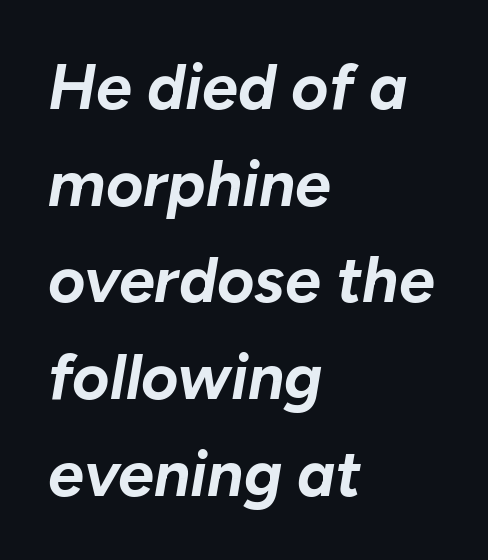
The image shows 64 px bold type, italic (leaning right); set left-aligned, normal line spacing (1.51x), normal letter spacing, not underlined; low stroke contrast and a medium x-height.
